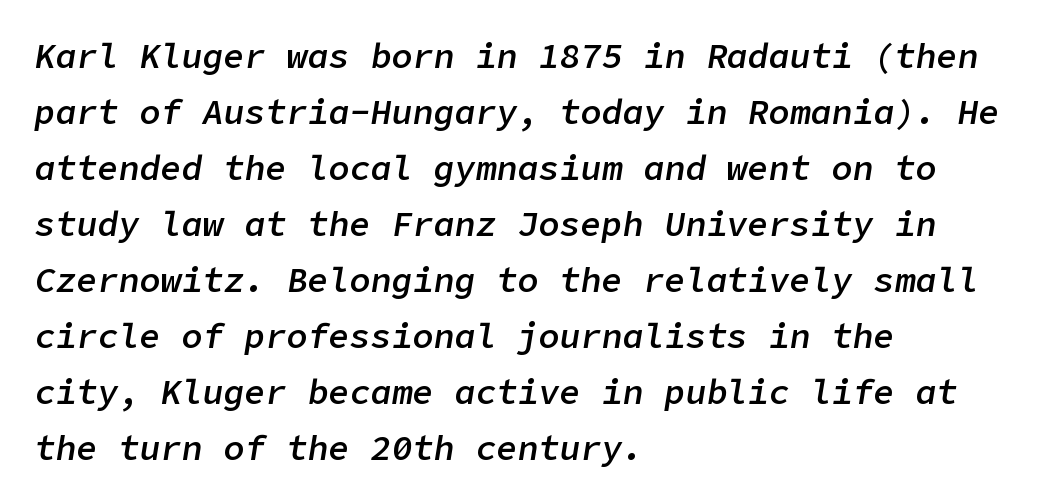
Descenders hang freely into open space. The strokes are fattened partway — semibold, not bold. How are the letters spaced? Ordinarily, with no added tracking. Alignment: flush left. Tall strokes in this sample are angled rather than plumb.
